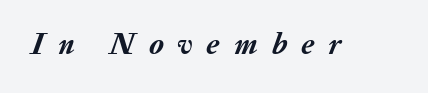
{"italic": "yes", "lean": "right", "slant_degrees": 20, "bold": "yes", "weight": "semibold", "width": "normal", "stroke_contrast": "medium", "x_height": "medium", "monospaced": "no", "underline": "no", "letter_spacing": "wide", "letter_spacing_em": 0.47, "glyph_px": 30}
